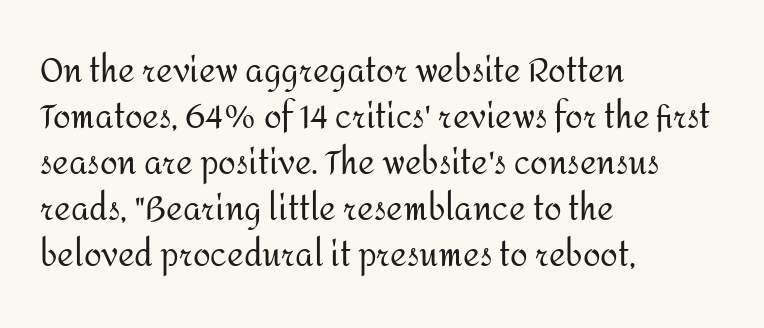
{"serif": "no", "italic": "no", "bold": "no", "weight": "regular", "width": "normal", "stroke_contrast": "medium", "x_height": "medium", "monospaced": "no", "underline": "no", "align": "left", "line_spacing": "normal", "line_spacing_ratio": 1.44, "letter_spacing": "normal", "letter_spacing_em": 0.0, "glyph_px": 32}
